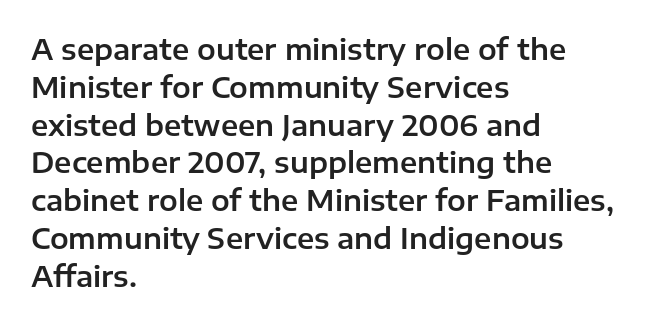
The image shows 28 px sans-serif type, upright; set left-aligned, normal line spacing (1.35x), normal letter spacing, not underlined; low stroke contrast and a medium x-height.
